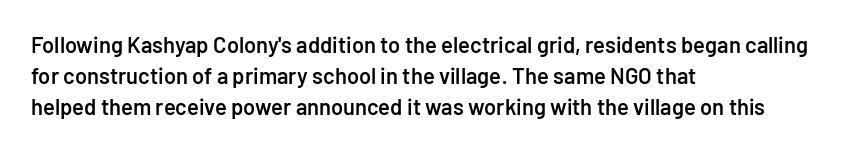
{"italic": "no", "bold": "semi", "underline": "no", "align": "left", "line_spacing": "normal", "line_spacing_ratio": 1.42, "letter_spacing": "normal", "letter_spacing_em": 0.0, "glyph_px": 22}
